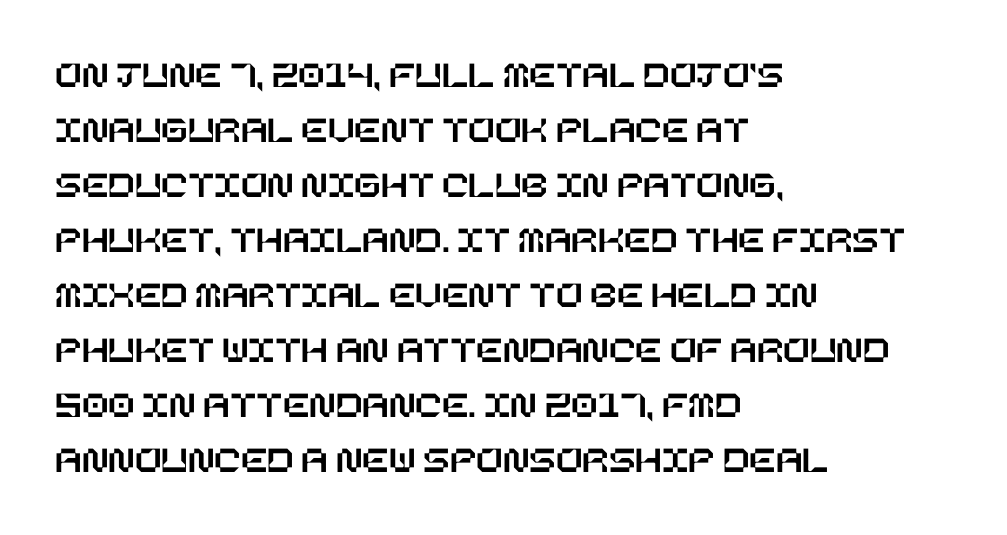
Q: Is the text italic (slanted)? A: No, it is upright.
Q: Is the text underlined? A: No.
Q: How is the paragraph aligned? A: Left-aligned.
Q: Is the spacing between letters normal or unusually wide? A: Normal.
Q: Is the spacing between lines tight, normal or loose? A: Normal.
Q: Width (condensed, normal, or wide)? A: Normal.
Q: Stroke contrast? A: Low.
Q: x-height? A: Large.
